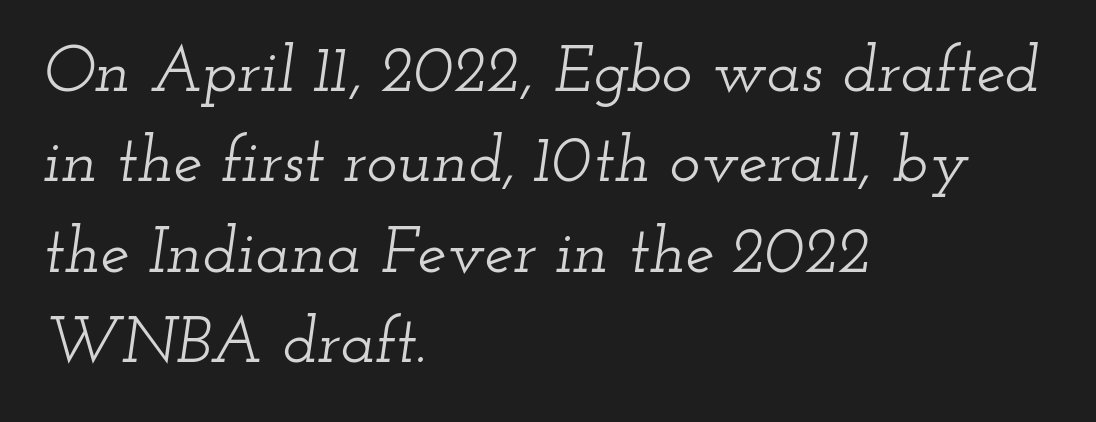
{"serif": "yes", "italic": "yes", "lean": "right", "slant_degrees": 12, "width": "wide", "stroke_contrast": "low", "x_height": "small", "monospaced": "no", "underline": "no", "align": "left", "line_spacing": "normal", "line_spacing_ratio": 1.39, "letter_spacing": "normal", "letter_spacing_em": 0.0, "glyph_px": 65}
